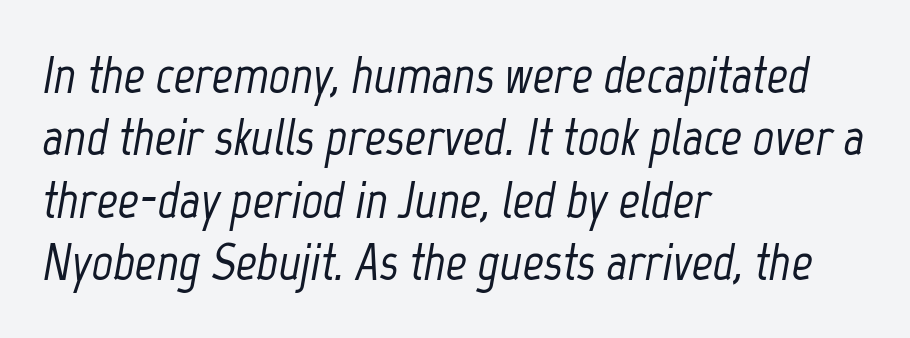
The image shows 52 px condensed type, italic (leaning right); set left-aligned, line spacing 1.2x, normal letter spacing, not underlined; low stroke contrast and a medium x-height.
